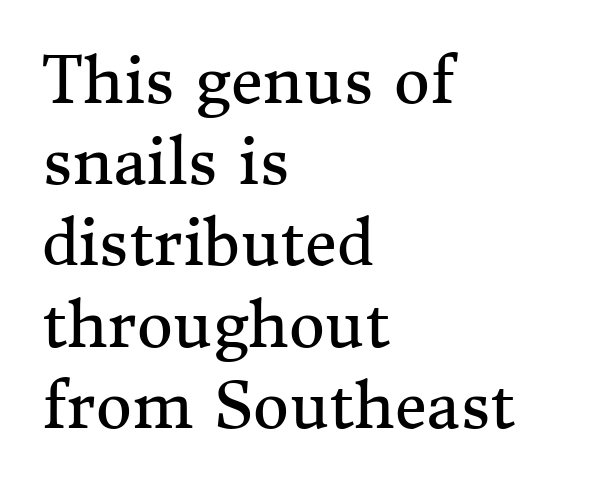
{"serif": "yes", "italic": "no", "bold": "no", "weight": "regular", "width": "normal", "stroke_contrast": "medium", "x_height": "medium", "monospaced": "no", "underline": "no", "align": "left", "line_spacing": "normal", "line_spacing_ratio": 1.31, "letter_spacing": "normal", "letter_spacing_em": 0.0, "glyph_px": 62}
